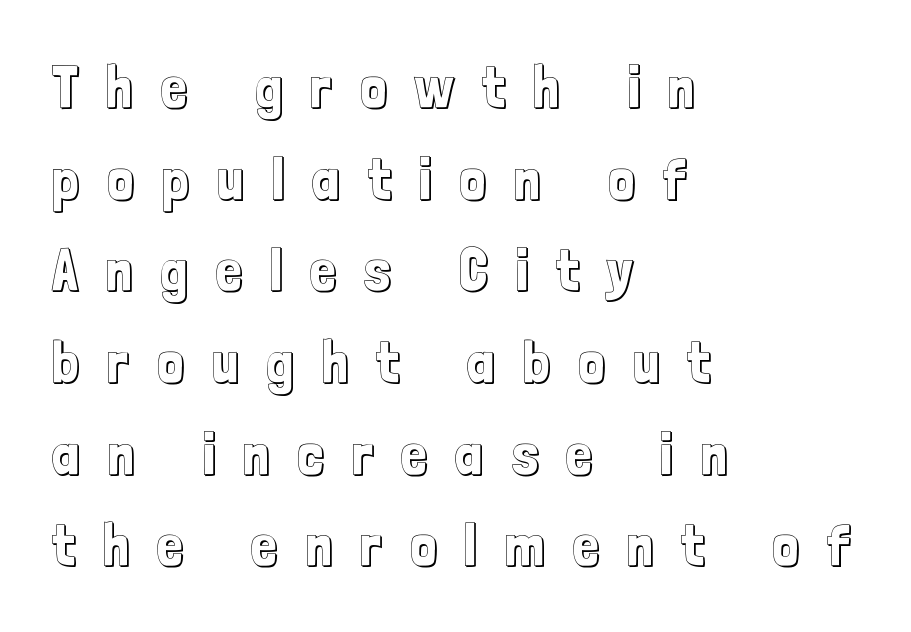
{"italic": "no", "width": "condensed", "x_height": "medium", "monospaced": "no", "underline": "no", "align": "left", "line_spacing": "normal", "line_spacing_ratio": 1.58, "letter_spacing": "wide", "letter_spacing_em": 0.49, "glyph_px": 58}
